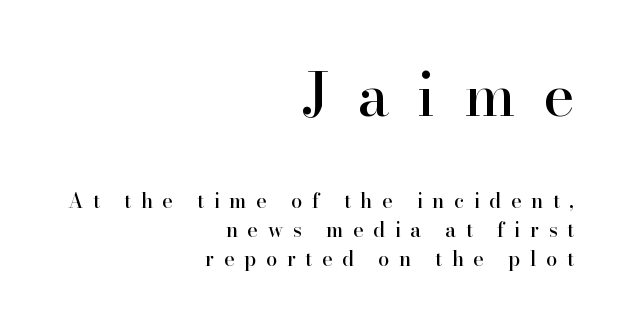
The rag falls on the left side of this text block. Underline: absent. The axis of the letterforms is exactly vertical. You could only call the tracking loose — the letters float apart. I'd call this a serif setting — the letters wear small feet.
